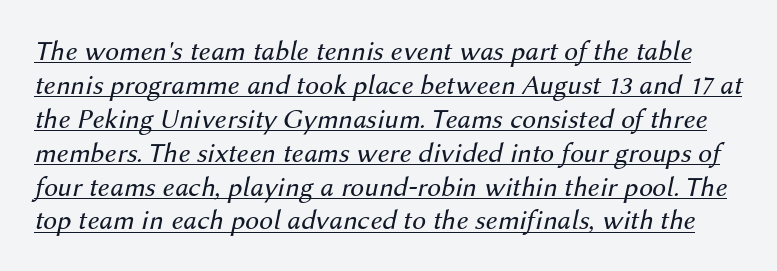
Q: Is the text bold? A: No.
Q: Is the text italic (slanted)? A: Yes, it leans right by about 12 degrees.
Q: Is the text underlined? A: Yes.
Q: Is the spacing between letters normal or unusually wide? A: Normal.
Q: Width (condensed, normal, or wide)? A: Normal.
Q: Stroke contrast? A: Medium.
Q: x-height? A: Medium.
Q: Monospaced? A: No.
